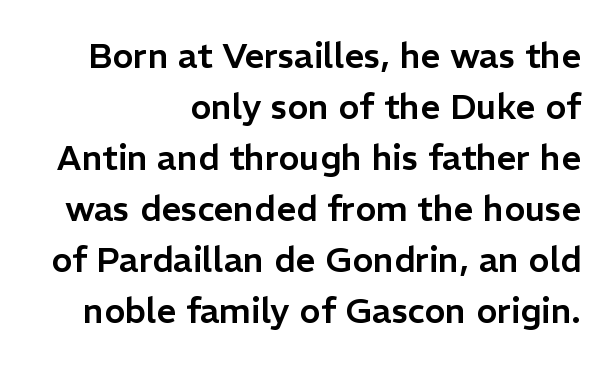
The image shows 35 px sans-serif type, upright; set right-aligned, normal line spacing (1.46x), normal letter spacing, not underlined; low stroke contrast and a medium x-height.
